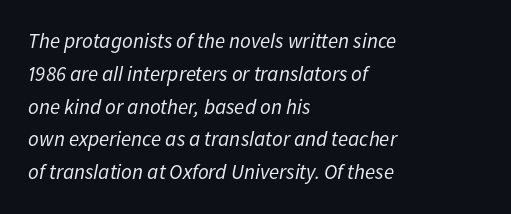
{"italic": "yes", "lean": "right", "slant_degrees": 11, "bold": "no", "underline": "no", "align": "left", "line_spacing": "normal", "line_spacing_ratio": 1.56, "letter_spacing": "normal", "letter_spacing_em": 0.0, "glyph_px": 21}
